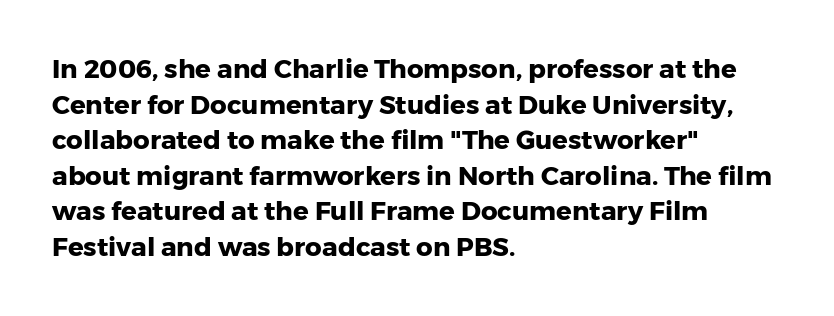
Q: Is the text bold? A: Yes.
Q: Is the text italic (slanted)? A: No, it is upright.
Q: Is the text underlined? A: No.
Q: How is the paragraph aligned? A: Left-aligned.
Q: Is the spacing between letters normal or unusually wide? A: Normal.
Q: Is the spacing between lines tight, normal or loose? A: Normal.
